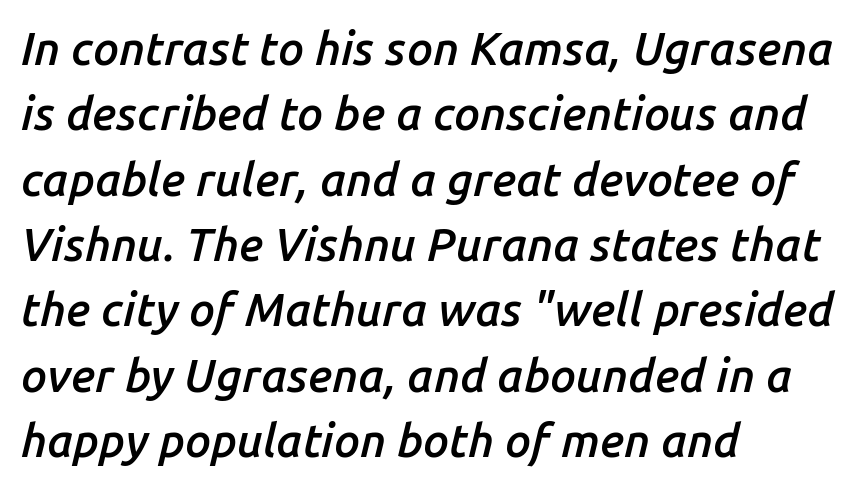
Q: Is the text bold? A: Semi-bold.
Q: Is the text italic (slanted)? A: Yes, it leans right by about 14 degrees.
Q: Is the text underlined? A: No.
Q: How is the paragraph aligned? A: Left-aligned.
Q: Is the spacing between letters normal or unusually wide? A: Normal.
Q: Is the spacing between lines tight, normal or loose? A: Normal.
Q: Width (condensed, normal, or wide)? A: Normal.
Q: Stroke contrast? A: Low.
Q: x-height? A: Medium.
Q: Monospaced? A: No.
